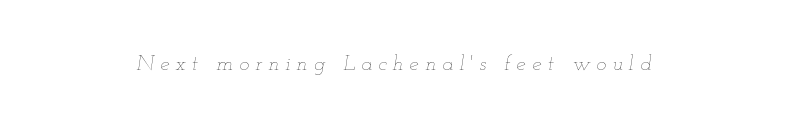
No chunkiness to these letters — they're not bold. Every character sits at an angle, as italics do. Each word looks stretched out because of the extra space between its letters. Nobody drew a line under any word here.
